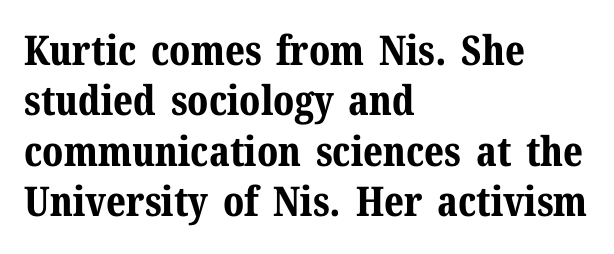
{"serif": "yes", "italic": "no", "bold": "yes", "weight": "bold", "width": "normal", "stroke_contrast": "medium", "x_height": "medium", "monospaced": "no", "underline": "no", "align": "left", "line_spacing_ratio": 1.23, "letter_spacing": "normal", "letter_spacing_em": 0.0, "glyph_px": 41}
